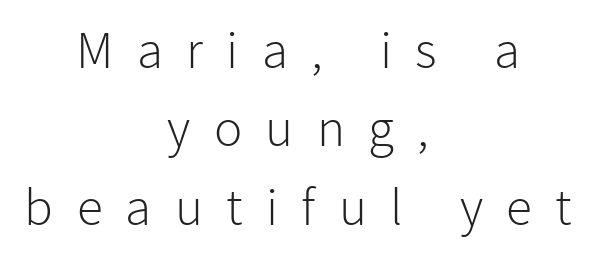
The image shows 53 px light sans-serif type, upright; set centered, normal line spacing (1.48x), unusually wide letter spacing (+0.44 em), not underlined; low stroke contrast and a medium x-height.
